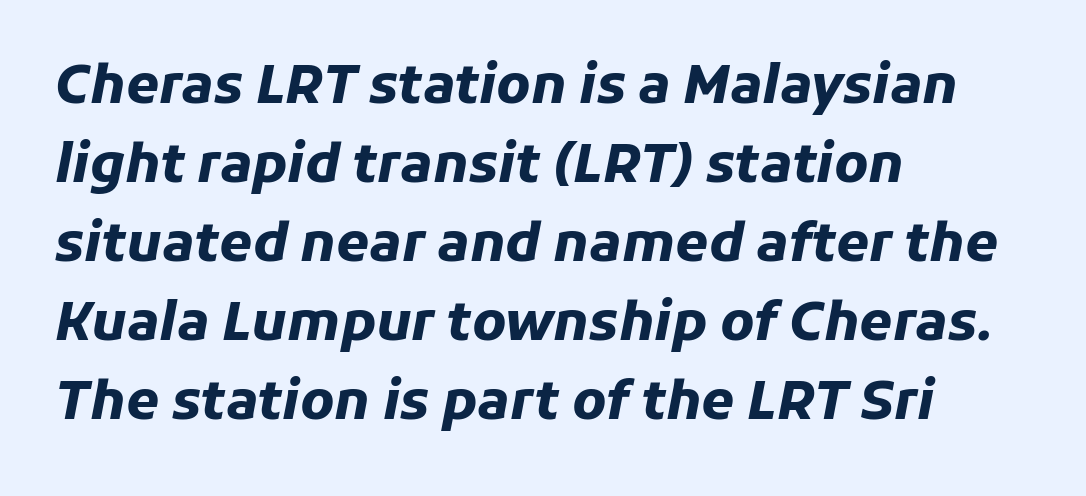
The rendering uses natural spacing where letterforms have individual widths. Does the lettering tilt? It does — this is italic. Which margin do the lines hug? The left one — the right edge is uneven. Heavy, bold letterforms. Check the space under the baseline: it is left empty. Interline gaps are of average width in this sample.
